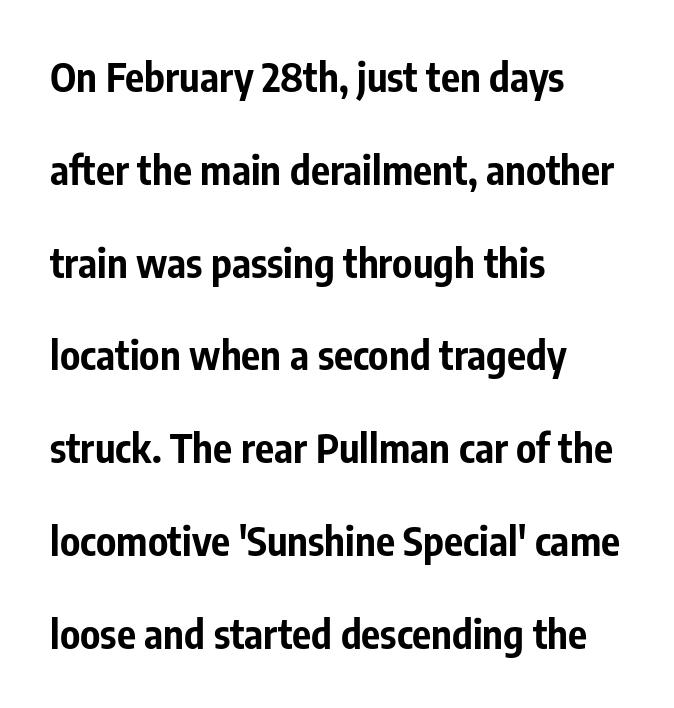
{"serif": "no", "italic": "no", "bold": "yes", "weight": "bold", "width": "condensed", "stroke_contrast": "low", "x_height": "medium", "monospaced": "no", "underline": "no", "align": "left", "line_spacing": "loose", "line_spacing_ratio": 2.32, "letter_spacing": "normal", "letter_spacing_em": 0.0, "glyph_px": 40}
